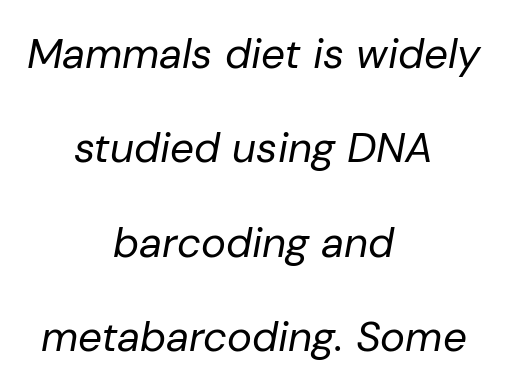
The image shows 42 px regular-weight type, italic (leaning right); set centered, loose line spacing (2.25x), normal letter spacing, not underlined; low stroke contrast and a medium x-height.
